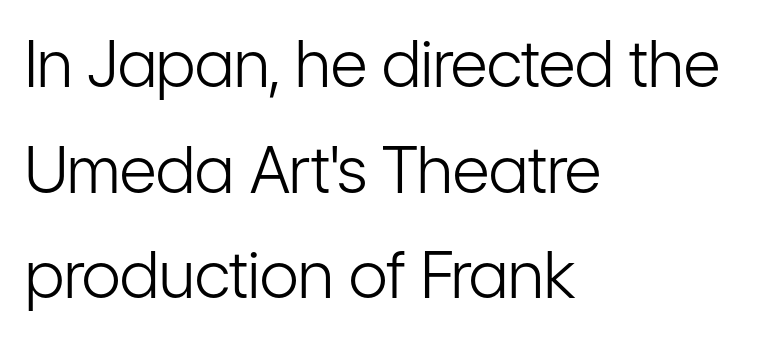
{"serif": "no", "italic": "no", "bold": "no", "weight": "light", "width": "condensed", "stroke_contrast": "low", "x_height": "medium", "monospaced": "no", "underline": "no", "align": "left", "line_spacing": "normal", "line_spacing_ratio": 1.65, "letter_spacing": "normal", "letter_spacing_em": 0.0, "glyph_px": 64}
